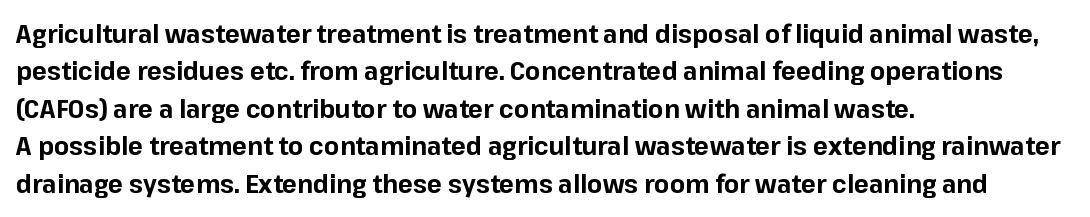
The image shows 25 px bold type, upright; set left-aligned, normal line spacing (1.5x), normal letter spacing, not underlined.
